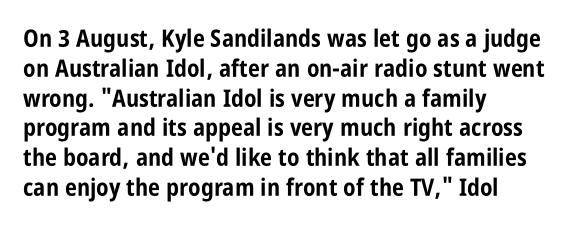
The image shows 24 px bold type, upright; set left-aligned, line spacing 1.24x, normal letter spacing, not underlined.
